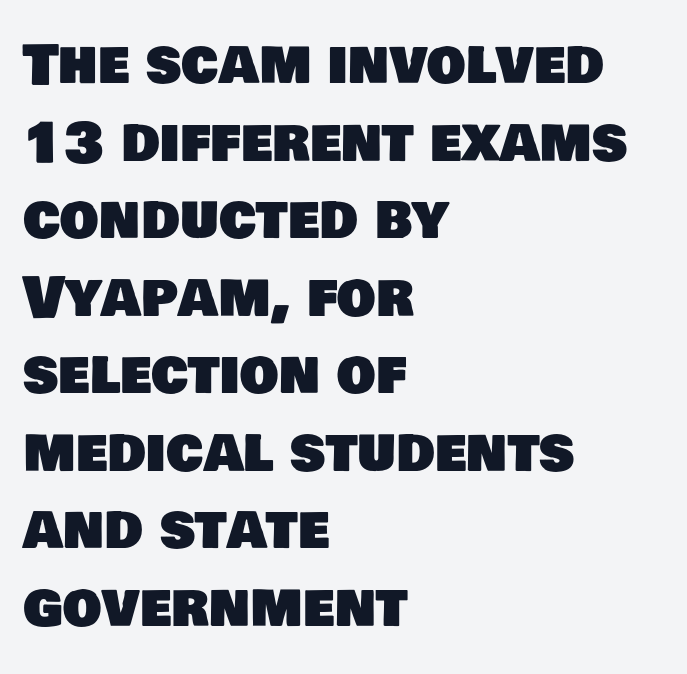
Reading down the column, the eye jumps a familiar distance to each next line. Type without underlining. Characters follow at the spacing the type designer built in. Think of a printed novel: that variable character pitch is what you see here. Casual observation: everything's shoved over to the left.
